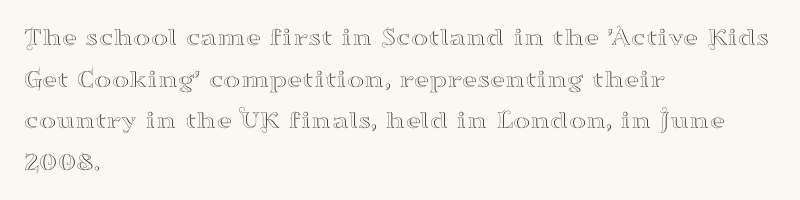
{"italic": "no", "underline": "no", "align": "left", "line_spacing": "normal", "line_spacing_ratio": 1.6, "letter_spacing": "normal", "letter_spacing_em": 0.0, "glyph_px": 26}
